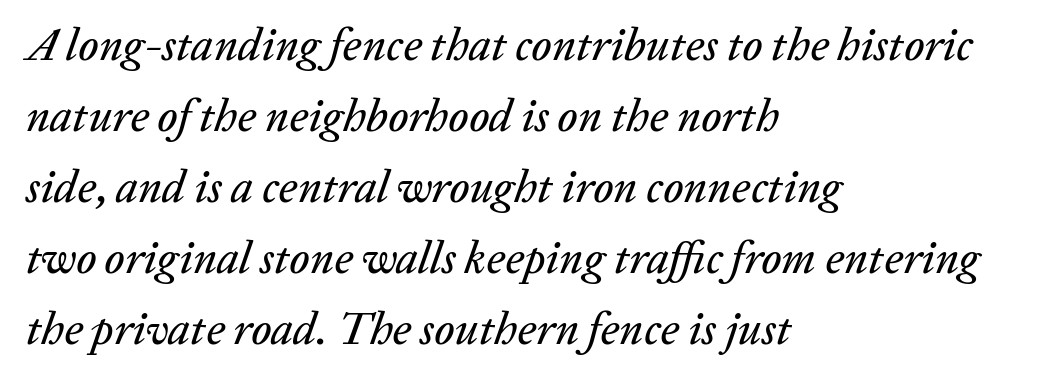
In CSS terms this would be text-align: left. The vertical gap from one line to the next is medium. This sample uses an oblique cut, with every glyph tilted off the vertical. Quick note: underline off. A typesetter would call this proportional, since set widths differ per character. Short note: letters normally spaced.
